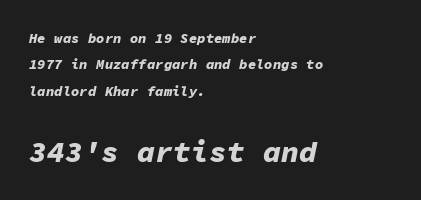
Line beginnings align vertically; line endings do not. Nobody drew a line under any word here. Of the two passages, the one underneath uses the larger point size. Emphasis by weight is at full strength: bold. Letter spacing: default. This is oblique type, the kind used for emphasis or titles.
